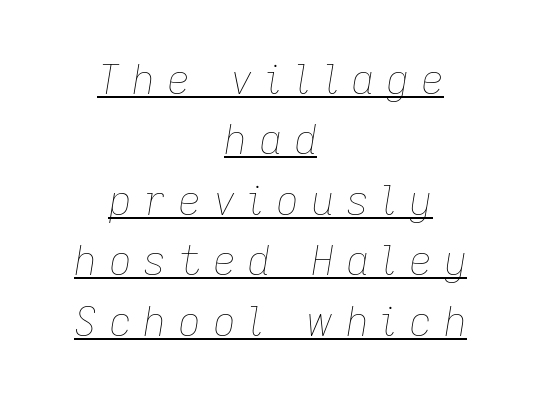
The image shows 40 px thin type, italic (leaning right); set centered, normal line spacing (1.51x), unusually wide letter spacing (+0.29 em), underlined; low stroke contrast and a medium x-height.
